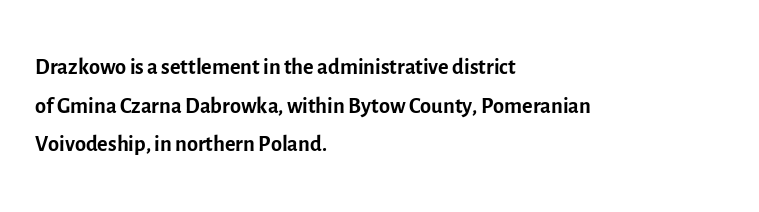
{"serif": "no", "italic": "no", "bold": "no", "weight": "regular", "width": "normal", "x_height": "medium", "monospaced": "no", "underline": "no", "align": "left", "line_spacing_ratio": 1.21, "letter_spacing": "normal", "letter_spacing_em": 0.0, "glyph_px": 32}
